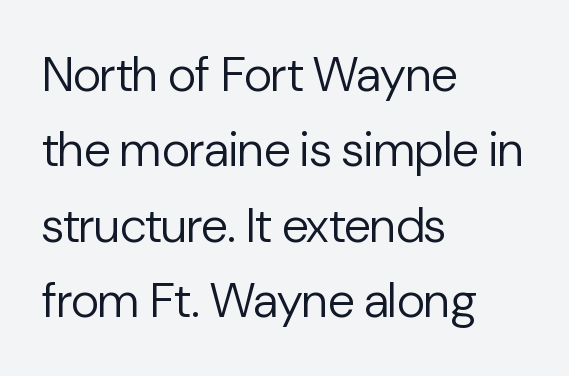
Weight class: somewhere from thin through regular. Each word holds together tightly as a unit, with standard inter-letter gaps. Note the varied advance widths — an 'i' is clearly narrower than an 'm'. Nobody drew a line under any word here. The space between consecutive lines is moderate. Left-aligned paragraph, ragged on the right.
